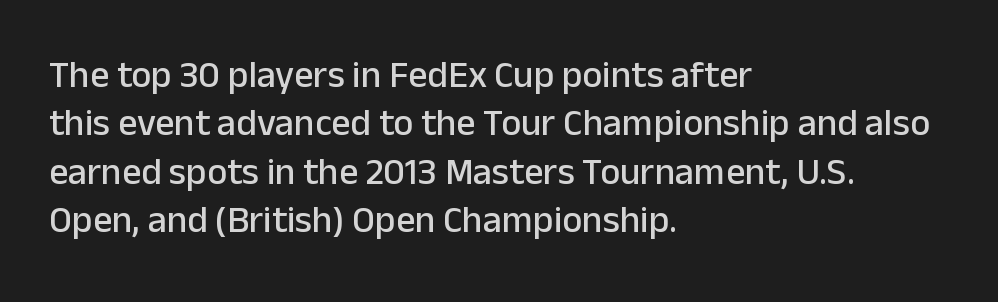
{"serif": "no", "italic": "no", "width": "normal", "stroke_contrast": "low", "x_height": "medium", "monospaced": "no", "underline": "no", "align": "left", "line_spacing": "normal", "line_spacing_ratio": 1.27, "letter_spacing": "normal", "letter_spacing_em": 0.0, "glyph_px": 38}
